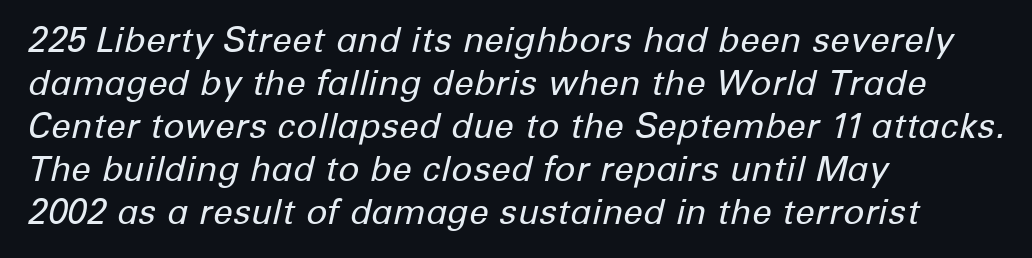
{"italic": "yes", "lean": "right", "slant_degrees": 12, "bold": "no", "weight": "regular", "width": "normal", "stroke_contrast": "low", "x_height": "medium", "monospaced": "no", "underline": "no", "align": "left", "line_spacing_ratio": 1.23, "letter_spacing": "normal", "letter_spacing_em": 0.0, "glyph_px": 35}
